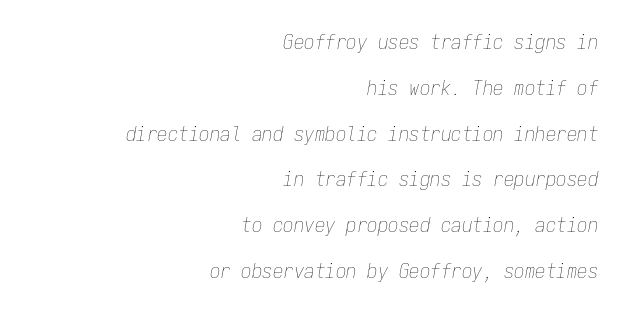
The image shows 21 px text type, italic (leaning right); set right-aligned, loose line spacing (2.18x), normal letter spacing, not underlined.
